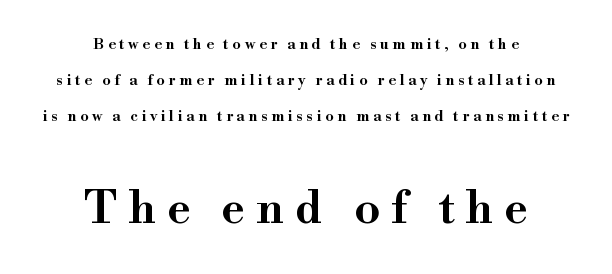
Q: Is the text italic (slanted)? A: No, it is upright.
Q: Is the typeface a serif or a sans-serif typeface? A: Serif.
Q: Is the text underlined? A: No.
Q: How is the paragraph aligned? A: Centered.
Q: Is the spacing between letters normal or unusually wide? A: Unusually wide.
Q: Is the spacing between lines tight, normal or loose? A: Loose.
Q: Which block of text is set in a larger size, the first (top) or the second (bottom)? A: The second (bottom) one.
Q: Width (condensed, normal, or wide)? A: Wide.
Q: Stroke contrast? A: High.
Q: x-height? A: Small.
Q: Monospaced? A: No.
